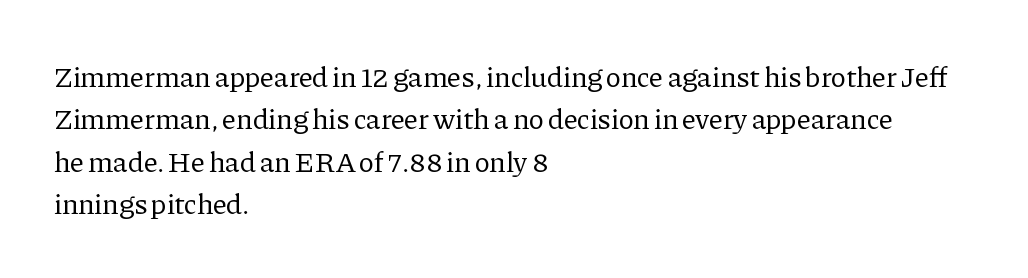
Q: Is the text bold? A: No.
Q: Is the text italic (slanted)? A: No, it is upright.
Q: Is the typeface a serif or a sans-serif typeface? A: Serif.
Q: Is the text underlined? A: No.
Q: How is the paragraph aligned? A: Left-aligned.
Q: Is the spacing between letters normal or unusually wide? A: Normal.
Q: Is the spacing between lines tight, normal or loose? A: Normal.
Q: Width (condensed, normal, or wide)? A: Normal.
Q: Stroke contrast? A: Low.
Q: x-height? A: Medium.
Q: Monospaced? A: No.
